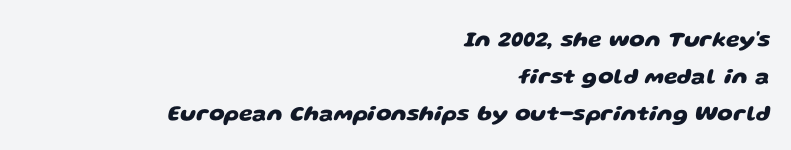
{"bold": "yes", "underline": "no", "align": "right", "line_spacing": "normal", "line_spacing_ratio": 1.69, "letter_spacing": "normal", "letter_spacing_em": 0.0, "glyph_px": 22}
